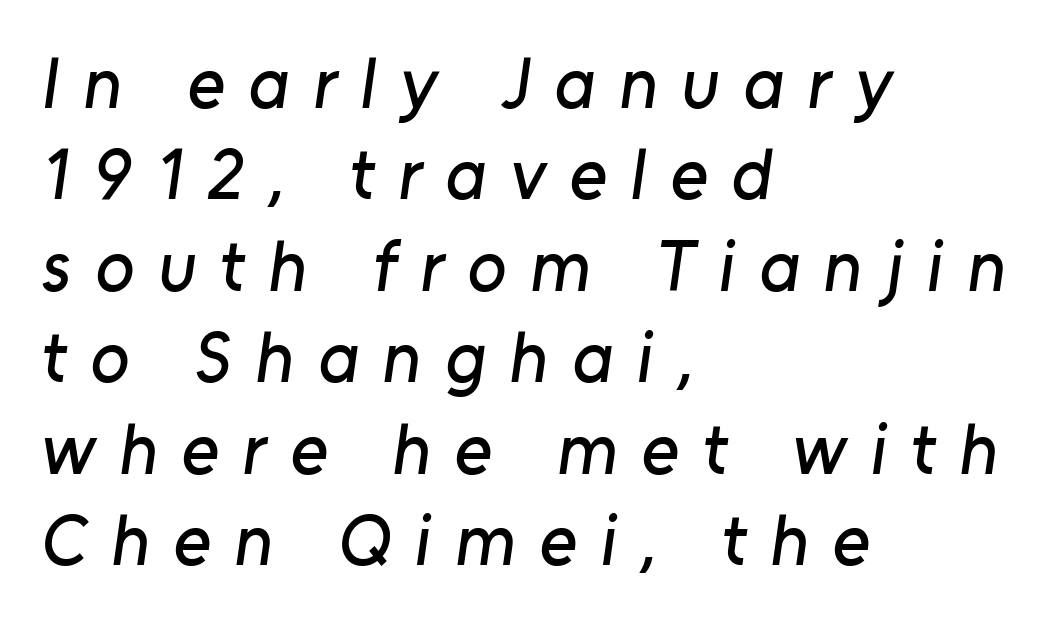
A typesetter would call this heavily tracked-out type. Horizontal bands of white between lines are of average thickness. The passage is arranged the way most books set body copy — flush left. In terms of letterform style, serifs are entirely absent. Words float on clear page, feet unadorned. The letters advance in unequal steps, a hallmark of proportional type.
